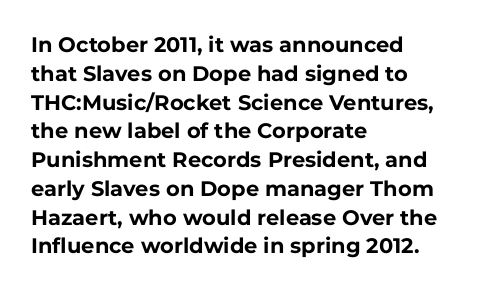
{"italic": "no", "bold": "yes", "underline": "no", "align": "left", "line_spacing": "normal", "line_spacing_ratio": 1.37, "letter_spacing": "normal", "letter_spacing_em": 0.0, "glyph_px": 21}
